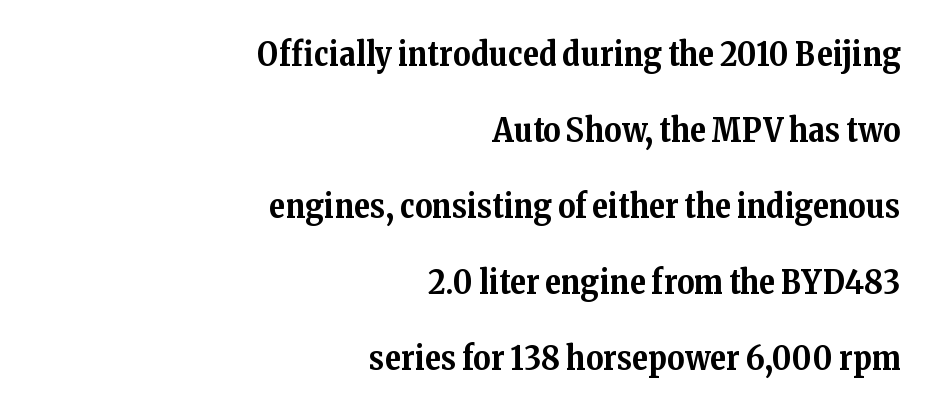
{"serif": "yes", "italic": "no", "bold": "yes", "weight": "bold", "width": "normal", "stroke_contrast": "medium", "x_height": "medium", "monospaced": "no", "underline": "no", "align": "right", "line_spacing": "loose", "line_spacing_ratio": 2.3, "letter_spacing": "normal", "letter_spacing_em": 0.0, "glyph_px": 33}
